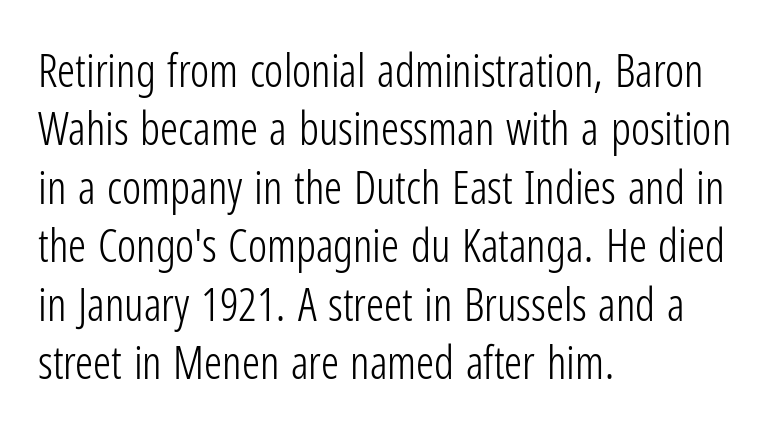
Ordinary non-slanted type is in use. Type style note: lacks serifs. The typeface has the unassuming heft of standard copy or less. Underline: absent. Summary of vertical rhythm: regular, with standard interline spacing. The tracking reads as untouched default to a designer's eye.
